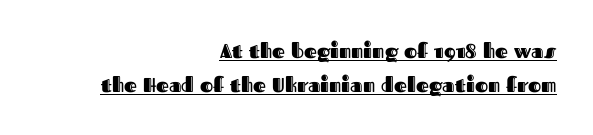
Q: Is the text italic (slanted)? A: No, it is upright.
Q: Is the text underlined? A: Yes.
Q: How is the paragraph aligned? A: Right-aligned.
Q: Is the spacing between letters normal or unusually wide? A: Normal.
Q: Is the spacing between lines tight, normal or loose? A: Normal.
